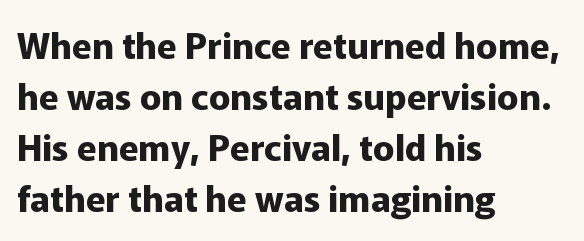
Q: Is the text bold? A: Yes.
Q: Is the text italic (slanted)? A: No, it is upright.
Q: Is the typeface a serif or a sans-serif typeface? A: Sans-serif.
Q: Is the text underlined? A: No.
Q: How is the paragraph aligned? A: Left-aligned.
Q: Is the spacing between letters normal or unusually wide? A: Normal.
Q: Is the spacing between lines tight, normal or loose? A: Normal.
Q: Width (condensed, normal, or wide)? A: Normal.
Q: Stroke contrast? A: Low.
Q: x-height? A: Medium.
Q: Monospaced? A: No.
